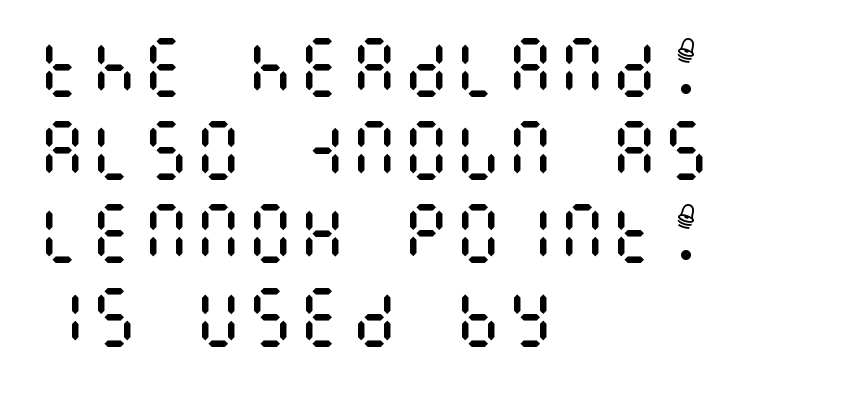
The lines in this sample share a left origin and differ only in where they stop. Anything drawn beneath the words? Only blank space. No extra ink here — the face is not bold. Baseline-to-baseline distance is the conventional proportion of letter height.
